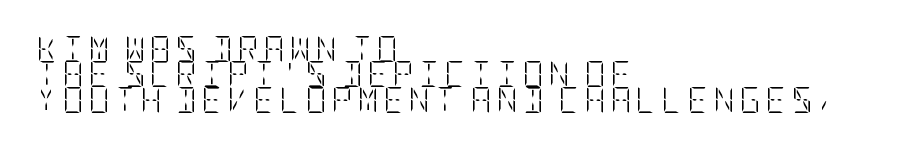
Every stem runs plumb, perpendicular to the baseline. Stroke mass is kept to a normal reading level or below. Any mark beneath the type? The region is blank. Compared with typical paragraphs, the rows here are closer together.
